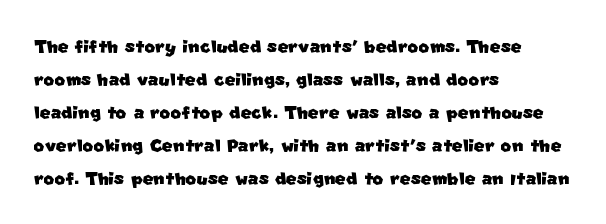
A clean baseline with only descenders dipping below it. This sample is left-justified, so line endings fall wherever the words run out. Leading matches the norm, producing a regular column. A typesetter would call this zero additional tracking.
